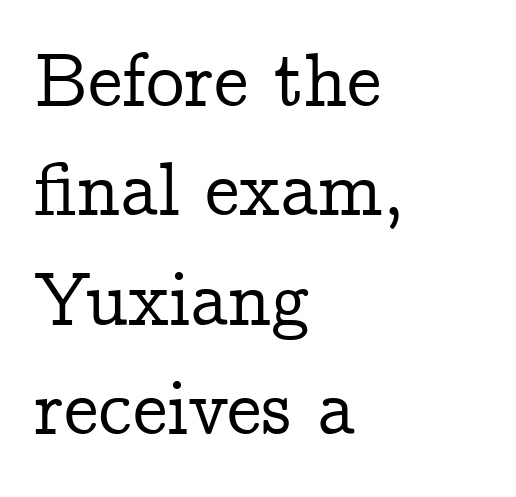
These lines were composed using upright roman letters. You can tell from the footed stems that serif type was used. Is this a fixed-width face? No — the glyphs have proportional, varying widths. Line starts are locked; line ends wander. What's the leading like? Ordinary, nothing unusual. Clear beneath every line of the passage.
